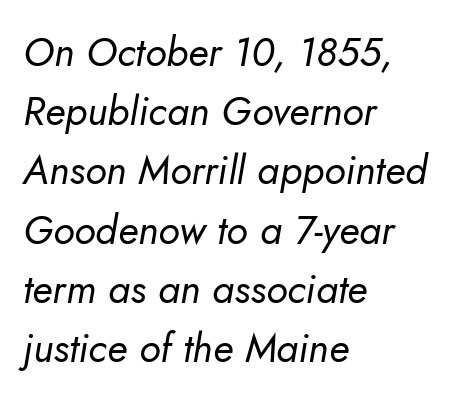
Q: Is the text bold? A: No.
Q: Is the text italic (slanted)? A: Yes, it leans right by about 5 degrees.
Q: Is the text underlined? A: No.
Q: How is the paragraph aligned? A: Left-aligned.
Q: Is the spacing between letters normal or unusually wide? A: Normal.
Q: Is the spacing between lines tight, normal or loose? A: Normal.
Q: Width (condensed, normal, or wide)? A: Normal.
Q: Stroke contrast? A: Low.
Q: x-height? A: Small.
Q: Monospaced? A: No.
